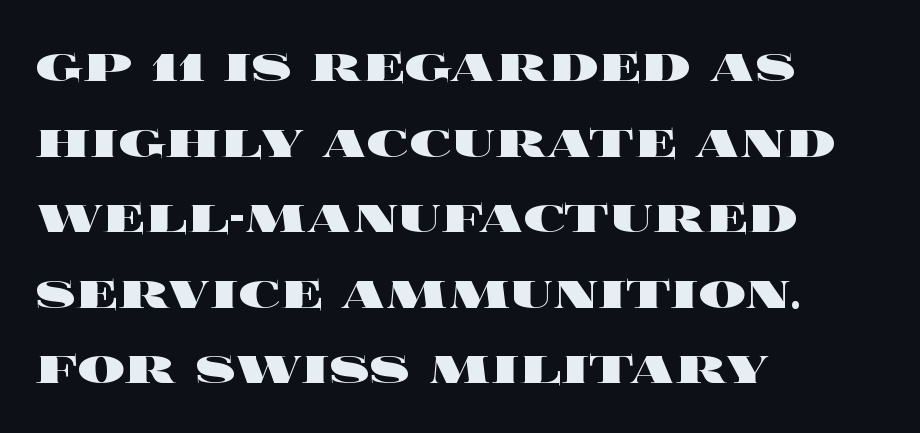
Spacing between characters is what you'd get straight out of the box. A student would call this left alignment; a typographer would say flush left, rag right. Is there any slant? The stems are plumb. The words here are not underlined. The passage shown is typed in a proportional face where columns would drift.
